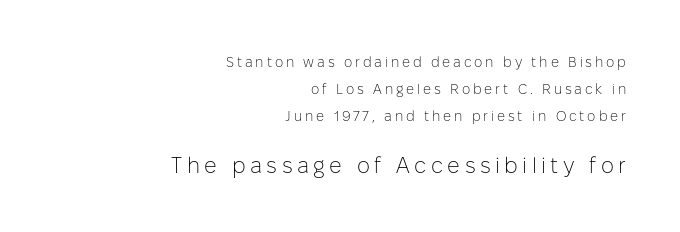
Q: Is the text bold? A: No.
Q: Is the text italic (slanted)? A: No, it is upright.
Q: Is the text underlined? A: No.
Q: How is the paragraph aligned? A: Right-aligned.
Q: Is the spacing between letters normal or unusually wide? A: Unusually wide.
Q: Is the spacing between lines tight, normal or loose? A: Loose.
Q: Which block of text is set in a larger size, the first (top) or the second (bottom)? A: The second (bottom) one.
